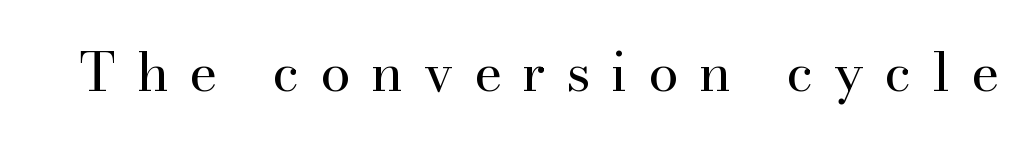
{"serif": "yes", "italic": "no", "bold": "no", "weight": "regular", "width": "normal", "stroke_contrast": "high", "x_height": "small", "monospaced": "no", "underline": "no", "letter_spacing": "wide", "letter_spacing_em": 0.38, "glyph_px": 54}
